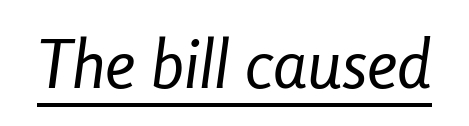
Q: Is the text bold? A: No.
Q: Is the text italic (slanted)? A: Yes, it leans right by about 8 degrees.
Q: Is the text underlined? A: Yes.
Q: Is the spacing between letters normal or unusually wide? A: Normal.
Q: Width (condensed, normal, or wide)? A: Condensed.
Q: Stroke contrast? A: Low.
Q: x-height? A: Medium.
Q: Monospaced? A: No.
